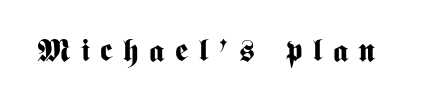
{"serif": "no", "italic": "no", "bold": "yes", "weight": "bold", "width": "condensed", "stroke_contrast": "medium", "x_height": "medium", "monospaced": "no", "underline": "no", "letter_spacing": "wide", "letter_spacing_em": 0.34, "glyph_px": 31}
